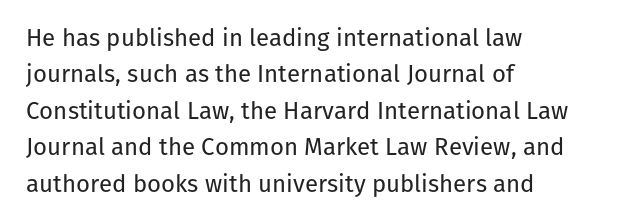
{"italic": "no", "bold": "no", "underline": "no", "align": "left", "line_spacing": "normal", "line_spacing_ratio": 1.52, "letter_spacing": "normal", "letter_spacing_em": 0.0, "glyph_px": 24}
